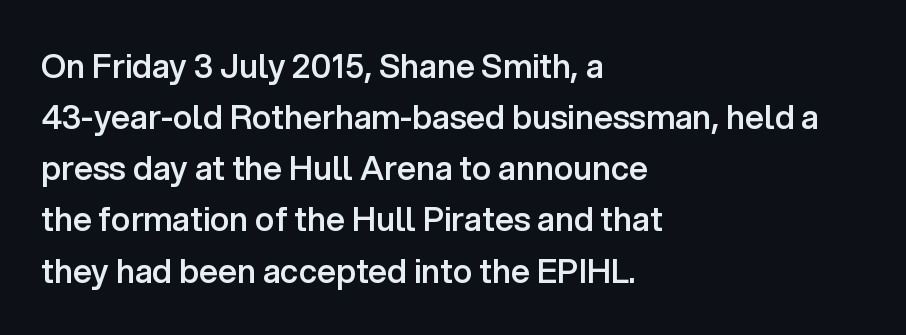
The image shows 33 px semibold sans-serif type, upright; set left-aligned, normal line spacing (1.55x), normal letter spacing, not underlined; low stroke contrast and a medium x-height.
